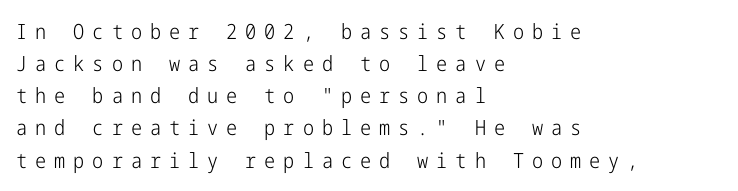
Q: Is the text bold? A: No.
Q: Is the text italic (slanted)? A: No, it is upright.
Q: Is the text underlined? A: No.
Q: How is the paragraph aligned? A: Left-aligned.
Q: Is the spacing between letters normal or unusually wide? A: Unusually wide.
Q: Is the spacing between lines tight, normal or loose? A: Normal.
